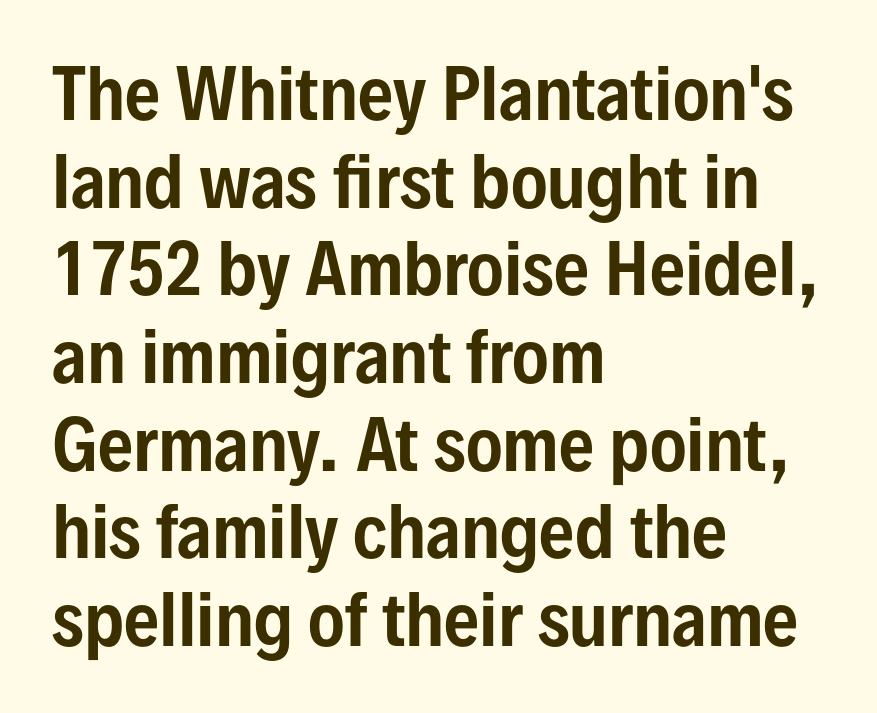
Q: Is the text italic (slanted)? A: No, it is upright.
Q: Is the typeface a serif or a sans-serif typeface? A: Sans-serif.
Q: Is the text underlined? A: No.
Q: How is the paragraph aligned? A: Left-aligned.
Q: Is the spacing between letters normal or unusually wide? A: Normal.
Q: Is the spacing between lines tight, normal or loose? A: Normal.
Q: Width (condensed, normal, or wide)? A: Condensed.
Q: Stroke contrast? A: Low.
Q: x-height? A: Medium.
Q: Monospaced? A: No.
